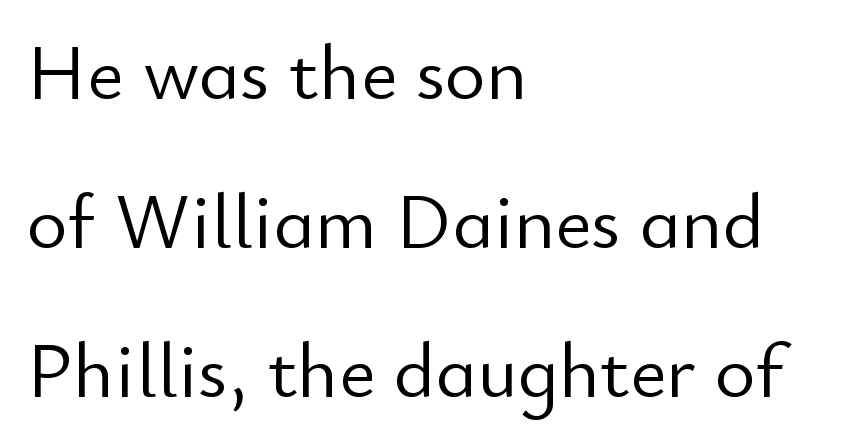
{"serif": "no", "italic": "no", "bold": "no", "weight": "light", "width": "normal", "stroke_contrast": "low", "x_height": "small", "monospaced": "no", "underline": "no", "align": "left", "line_spacing": "loose", "line_spacing_ratio": 1.91, "letter_spacing": "normal", "letter_spacing_em": 0.0, "glyph_px": 78}
